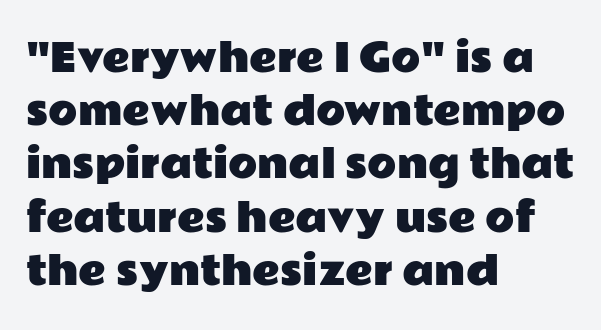
Does the type have serifs? No, each stem ends abruptly. The leading is moderate, giving the passage an even texture. This sample is left-justified, so line endings fall wherever the words run out. There is no visible air inserted between adjacent glyphs. Lines of text with bare space underneath. Nope, not italic — everything's standing straight.
